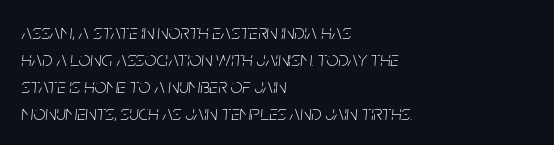
The image shows 21 px text type, italic (leaning right); set left-aligned, normal line spacing (1.28x), normal letter spacing, not underlined.
